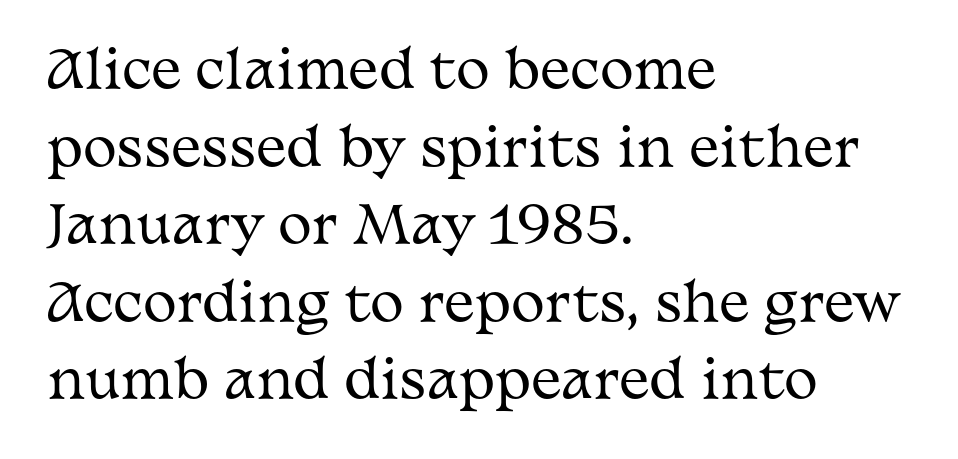
The image shows 51 px regular-weight, wide serif type, upright; set left-aligned, normal line spacing (1.52x), normal letter spacing, not underlined; medium stroke contrast and a medium x-height.
